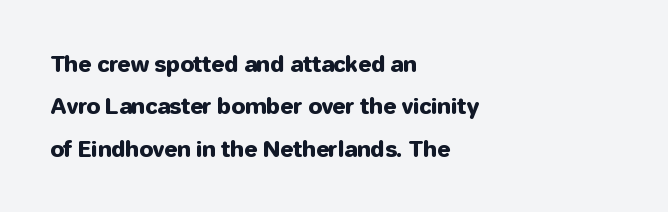
The image shows 22 px text type, upright; set left-aligned, loose line spacing (1.93x), normal letter spacing, not underlined.
